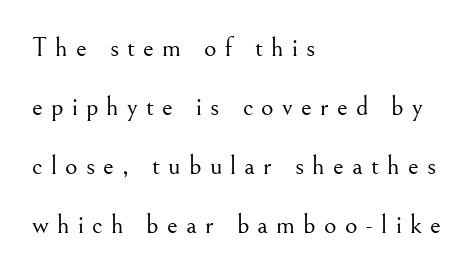
The image shows 27 px text type, upright; set left-aligned, loose line spacing (2.19x), unusually wide letter spacing (+0.3 em), not underlined.
